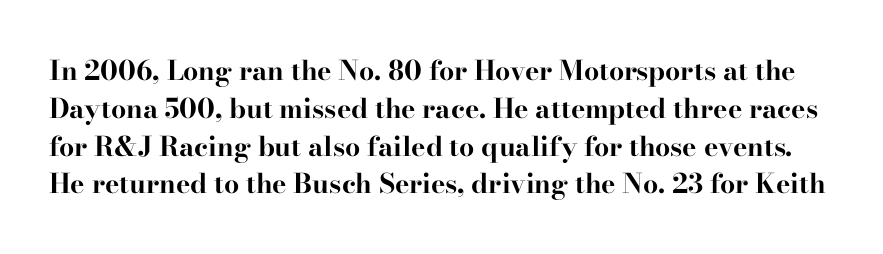
The lines sit at an ordinary, default distance from one another. Standard letterfit; no display-style spreading of the glyphs. Strokes here are thick enough to call this a true bold. The words here are not underlined.
